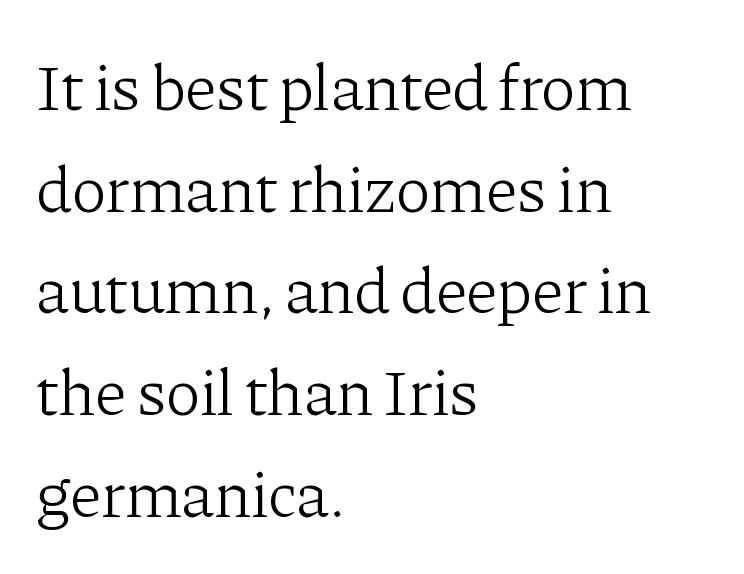
Q: Is the text bold? A: No.
Q: Is the text italic (slanted)? A: No, it is upright.
Q: Is the typeface a serif or a sans-serif typeface? A: Serif.
Q: Is the text underlined? A: No.
Q: How is the paragraph aligned? A: Left-aligned.
Q: Is the spacing between letters normal or unusually wide? A: Normal.
Q: Is the spacing between lines tight, normal or loose? A: Normal.
Q: Width (condensed, normal, or wide)? A: Normal.
Q: Stroke contrast? A: Low.
Q: x-height? A: Medium.
Q: Monospaced? A: No.
